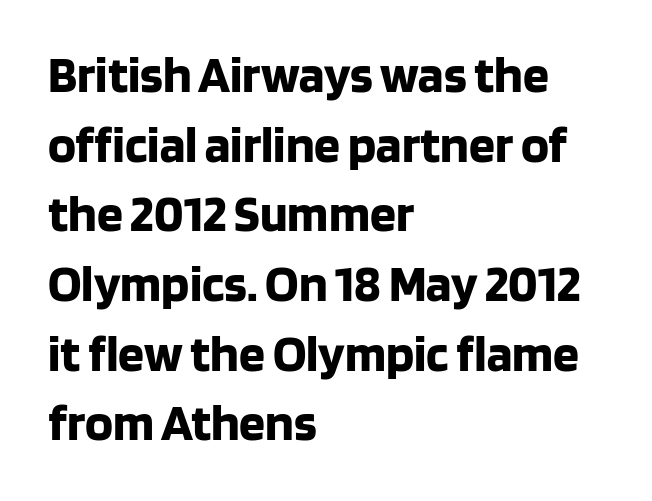
Q: Is the text bold? A: Yes.
Q: Is the text italic (slanted)? A: No, it is upright.
Q: Is the typeface a serif or a sans-serif typeface? A: Sans-serif.
Q: Is the text underlined? A: No.
Q: How is the paragraph aligned? A: Left-aligned.
Q: Is the spacing between letters normal or unusually wide? A: Normal.
Q: Is the spacing between lines tight, normal or loose? A: Normal.
Q: Width (condensed, normal, or wide)? A: Normal.
Q: Stroke contrast? A: Low.
Q: x-height? A: Large.
Q: Monospaced? A: No.
